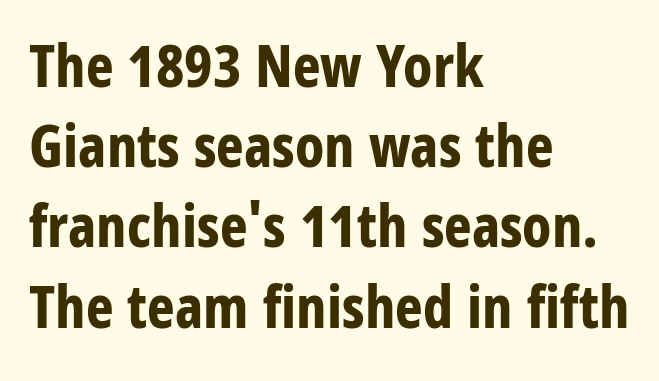
The image shows 59 px bold, condensed sans-serif type, upright; set left-aligned, normal line spacing (1.36x), normal letter spacing, not underlined; low stroke contrast and a large x-height.
